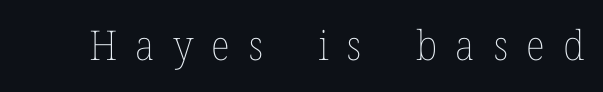
Has an underline been added? It has not. The axis of the letterforms is exactly vertical. Tracking value appears strongly positive — letters spread wide. Proportional: the letters do not fall into vertical columns.
